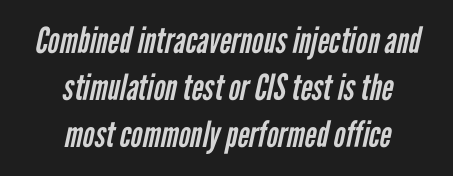
{"serif": "no", "bold": "no", "weight": "regular", "width": "condensed", "stroke_contrast": "low", "x_height": "medium", "monospaced": "no", "underline": "no", "align": "center", "line_spacing": "normal", "line_spacing_ratio": 1.3, "letter_spacing": "normal", "letter_spacing_em": 0.0, "glyph_px": 36}
